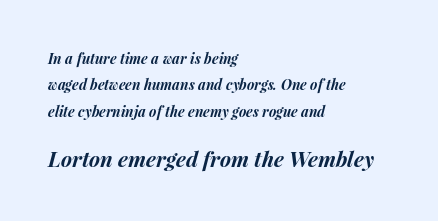
{"italic": "yes", "lean": "right", "slant_degrees": 15, "bold": "yes", "underline": "no", "align": "left", "line_spacing_ratio": 1.88, "letter_spacing": "normal", "letter_spacing_em": 0.0, "larger_block": "second", "size_ratio": 1.5, "glyph_px": 21}
